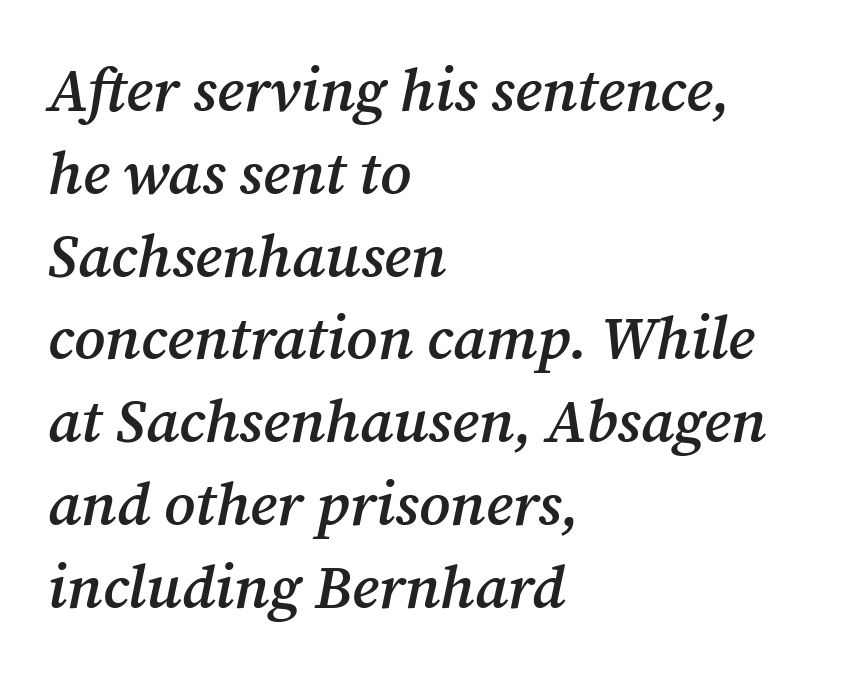
Descenders hang freely into open space. The block of text has a typical density, with ordinary space between rows. A classic flush-left, rag-right setting is used for this passage. The typeface chosen for these lines features serifs. The rendering uses a semibold face; strokes are thickened but not to full bold.
